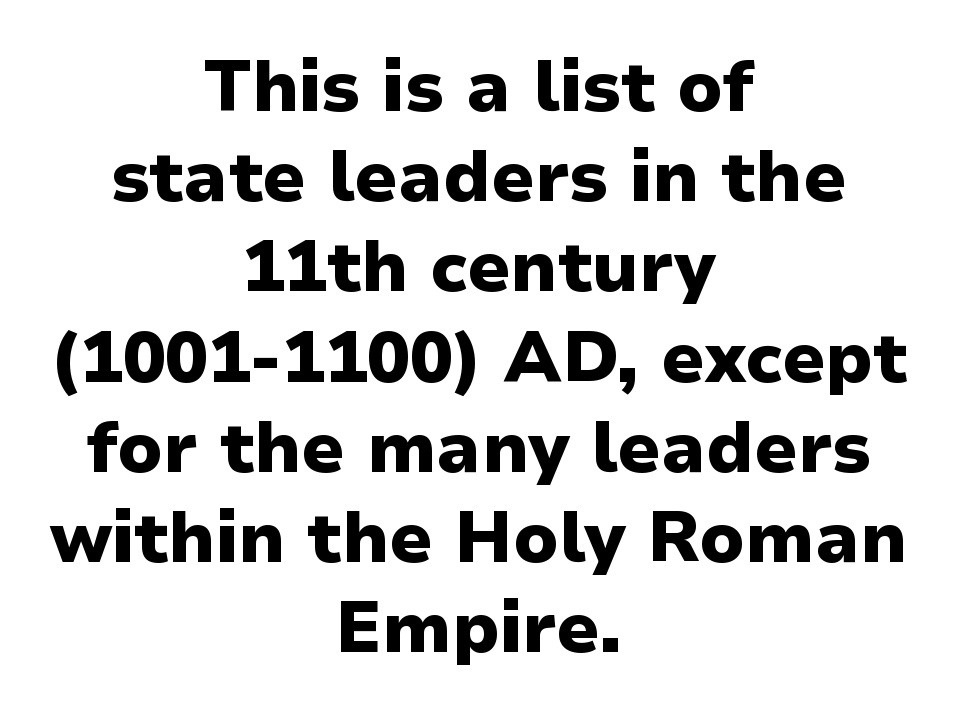
{"serif": "no", "italic": "no", "bold": "yes", "weight": "heavy", "width": "normal", "stroke_contrast": "low", "x_height": "medium", "monospaced": "no", "underline": "no", "align": "center", "line_spacing": "normal", "line_spacing_ratio": 1.27, "letter_spacing": "normal", "letter_spacing_em": 0.0, "glyph_px": 71}
